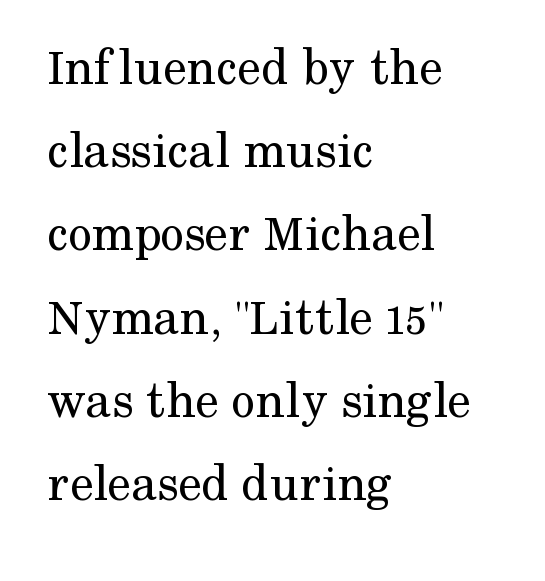
Q: Is the text bold? A: No.
Q: Is the text italic (slanted)? A: No, it is upright.
Q: Is the typeface a serif or a sans-serif typeface? A: Serif.
Q: Is the text underlined? A: No.
Q: How is the paragraph aligned? A: Left-aligned.
Q: Is the spacing between letters normal or unusually wide? A: Normal.
Q: Is the spacing between lines tight, normal or loose? A: Normal.
Q: Width (condensed, normal, or wide)? A: Normal.
Q: Stroke contrast? A: Medium.
Q: x-height? A: Medium.
Q: Monospaced? A: No.
